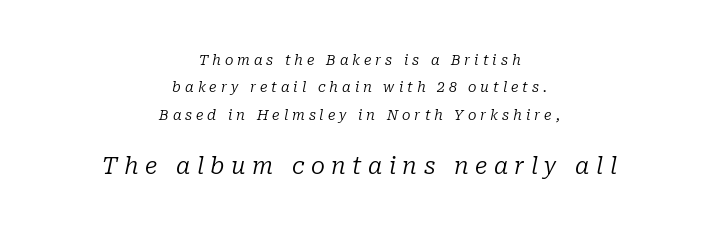
The image shows 23 px text type, italic (leaning right); set centered, loose line spacing (1.95x), unusually wide letter spacing (+0.28 em), not underlined; the second (bottom) block is 1.64x larger.
